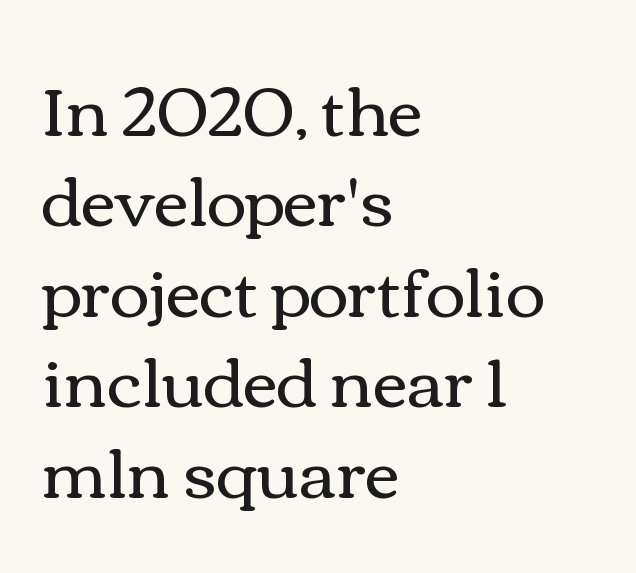
{"italic": "no", "bold": "no", "weight": "regular", "width": "wide", "stroke_contrast": "medium", "x_height": "medium", "monospaced": "no", "underline": "no", "align": "left", "line_spacing": "normal", "line_spacing_ratio": 1.33, "letter_spacing": "normal", "letter_spacing_em": 0.0, "glyph_px": 68}
